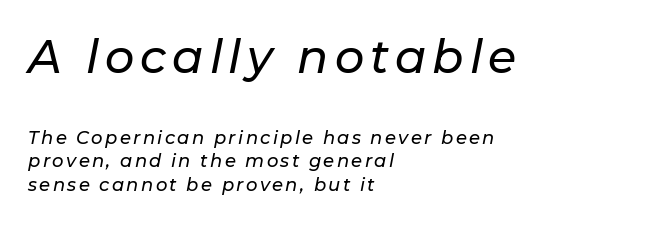
{"italic": "yes", "lean": "right", "slant_degrees": 11, "width": "normal", "stroke_contrast": "low", "x_height": "medium", "monospaced": "no", "underline": "no", "align": "left", "line_spacing": "normal", "line_spacing_ratio": 1.32, "larger_block": "first", "size_ratio": 2.56, "glyph_px": 46}
